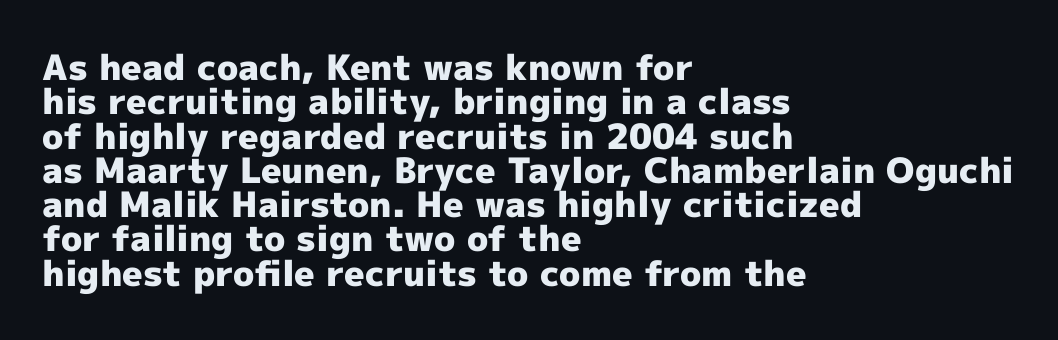
This rendering features lettering with no underline. The face used here has the dense, thick strokes of a bold. Font category for this specimen: sans-serif. Cramped leading. Each line starts at the same left margin while the right side varies.
